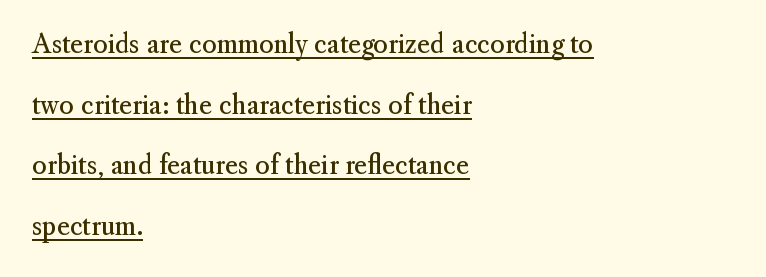
Q: Is the text bold? A: No.
Q: Is the text italic (slanted)? A: No, it is upright.
Q: Is the text underlined? A: Yes.
Q: How is the paragraph aligned? A: Left-aligned.
Q: Is the spacing between letters normal or unusually wide? A: Normal.
Q: Is the spacing between lines tight, normal or loose? A: Loose.
